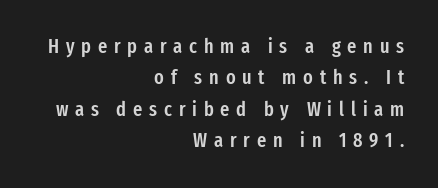
Casual observation: everything's shoved over to the right. Only glyphs here, with clear space below each row. Look at the stroke-to-counter ratio: somewhat heavy, a semibold. Short note: letters widely spaced. Vertical strokes here are truly vertical.
